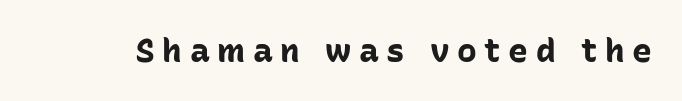
{"serif": "no", "italic": "no", "bold": "yes", "weight": "bold", "width": "normal", "stroke_contrast": "low", "x_height": "medium", "monospaced": "no", "underline": "no", "letter_spacing": "wide", "letter_spacing_em": 0.23, "glyph_px": 33}
